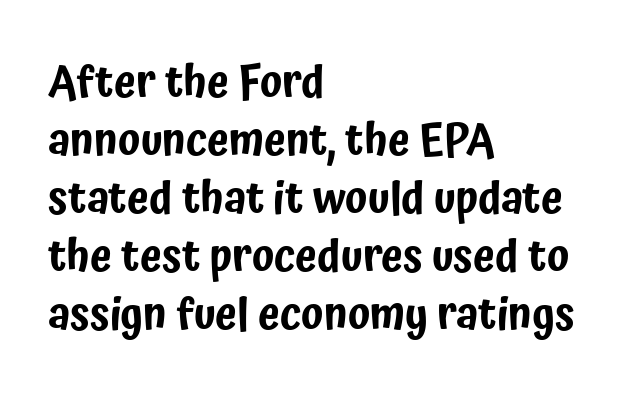
Quick note: underline off. Type style note: lacks serifs. Observe the ordinary spacing: letters are neighbours, not strangers. One-word summary of the alignment: left. Designer's note — italics off, roman on. The face used here is proportionally spaced, like ordinary book or web type.
